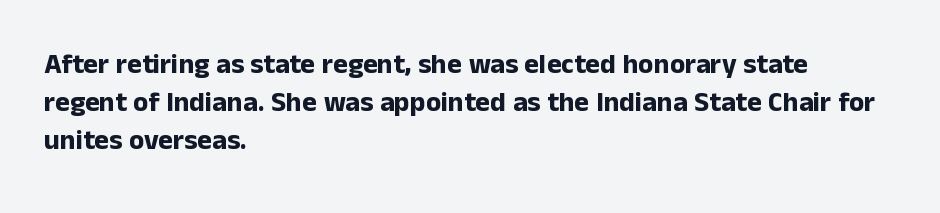
The space beneath each line is pristine and unruled. The characters look thick and weighty, a clear bold. Note the varied advance widths — an 'i' is clearly narrower than an 'm'. Unlike a traditional serif, this face leaves its strokes unadorned.
